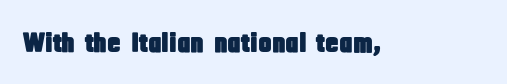
{"serif": "no", "italic": "no", "width": "condensed", "stroke_contrast": "low", "x_height": "large", "monospaced": "no", "underline": "no", "letter_spacing": "normal", "letter_spacing_em": 0.0, "glyph_px": 28}
